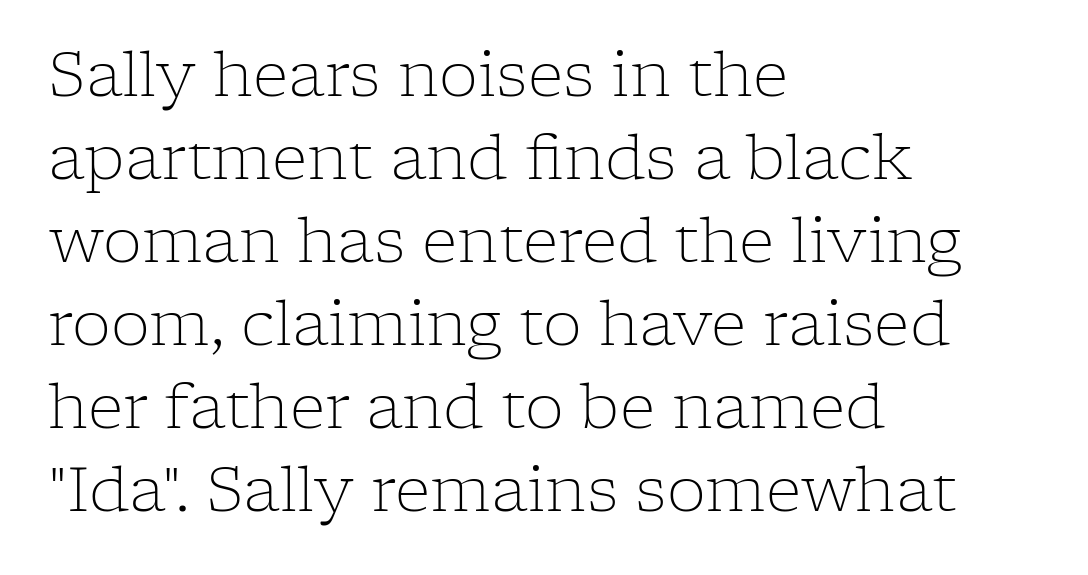
{"serif": "yes", "italic": "no", "bold": "no", "weight": "light", "width": "normal", "stroke_contrast": "low", "x_height": "medium", "monospaced": "no", "underline": "no", "align": "left", "line_spacing": "normal", "line_spacing_ratio": 1.34, "letter_spacing": "normal", "letter_spacing_em": 0.0, "glyph_px": 62}
